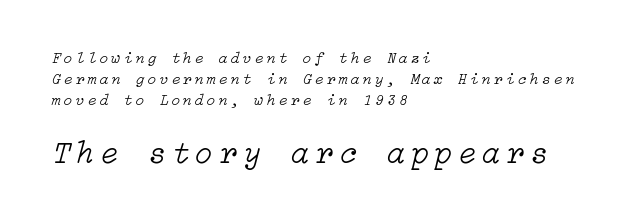
Line spacing here is normal. Stems here are at most as thick as an everyday book face. A clean baseline with only descenders dipping below it. The letters in the lower block stand taller than those in the block above. The typography opts for an oblique posture over an upright one.
